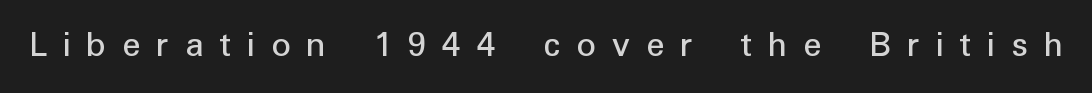
The image shows 38 px sans-serif type, upright; set unusually wide letter spacing (+0.42 em), not underlined; low stroke contrast and a medium x-height.
